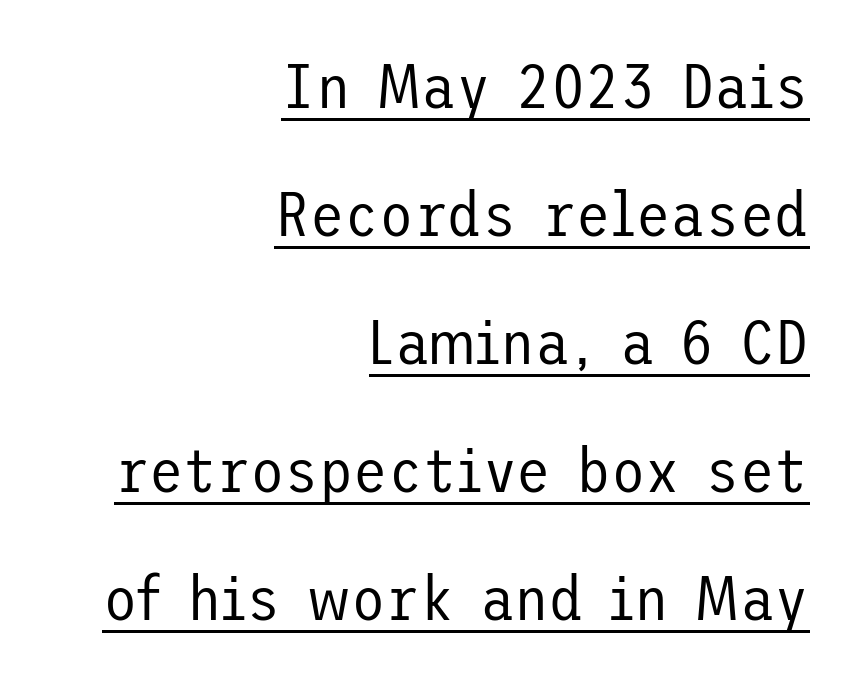
Spacing between characters is what you'd get straight out of the box. Caption: lettering with a line underneath. Serif or sans? Sans — the stroke terminals are bare. Teacher's note: observe the even right margin — that is flush-right alignment. The characters are drawn with everyday or finer stroke widths.
